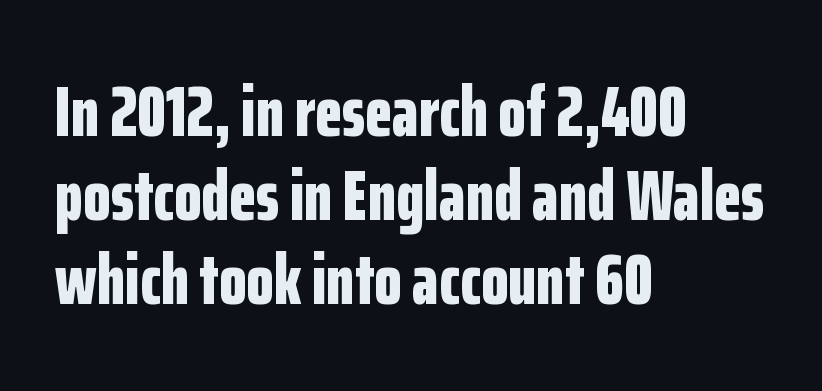
{"serif": "no", "italic": "no", "bold": "yes", "weight": "bold", "width": "condensed", "stroke_contrast": "low", "x_height": "medium", "monospaced": "no", "underline": "no", "align": "left", "line_spacing_ratio": 1.18, "letter_spacing": "normal", "letter_spacing_em": 0.0, "glyph_px": 71}
